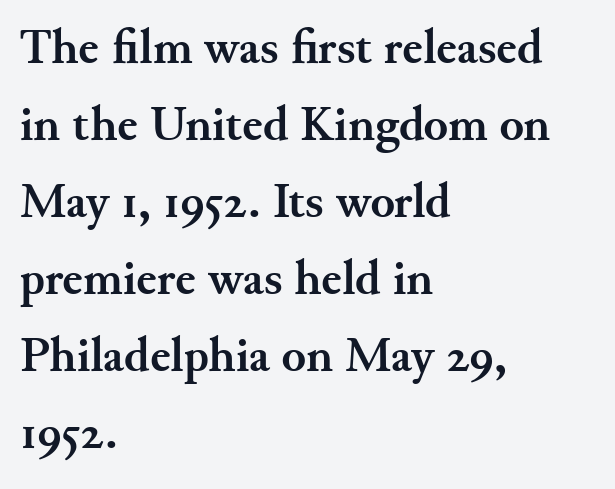
The image shows 50 px semibold serif type, upright; set left-aligned, normal line spacing (1.54x), normal letter spacing, not underlined; medium stroke contrast and a small x-height.
